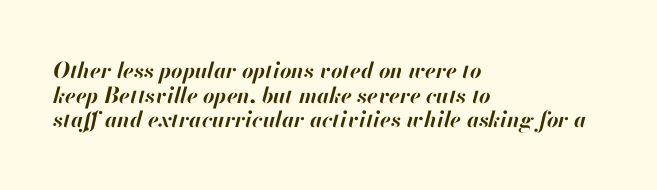
{"italic": "yes", "lean": "right", "slant_degrees": 13, "bold": "yes", "underline": "no", "align": "left", "line_spacing": "tight", "line_spacing_ratio": 1.12, "letter_spacing": "normal", "letter_spacing_em": 0.0, "glyph_px": 22}
